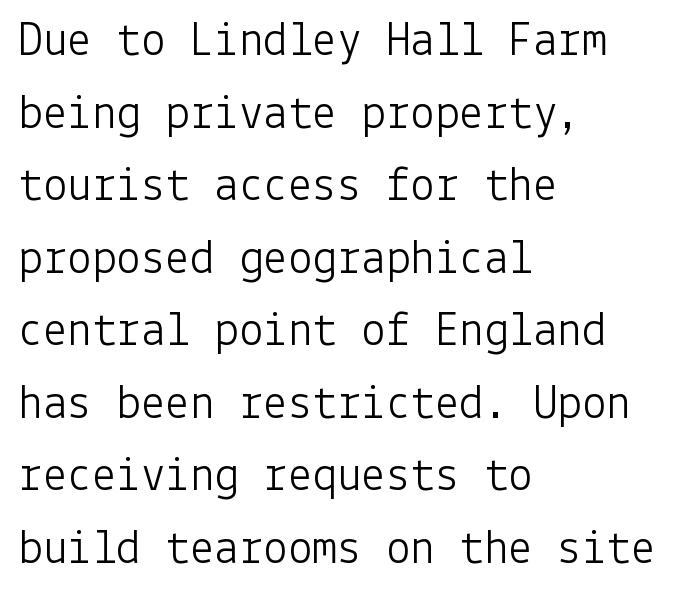
The image shows 49 px light sans-serif type, upright; set left-aligned, normal line spacing (1.48x), normal letter spacing, not underlined; low stroke contrast and a medium x-height.
